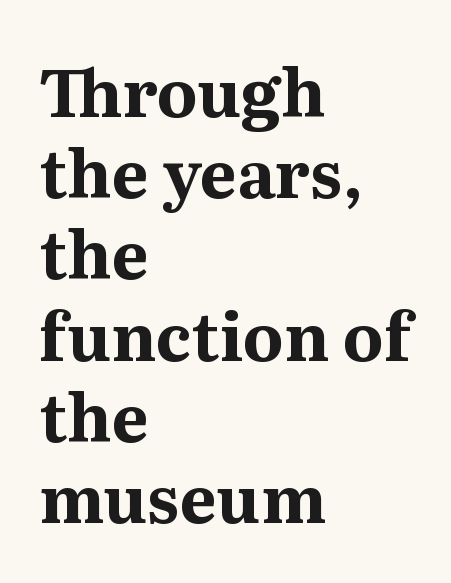
The image shows 66 px bold serif type, upright; set left-aligned, line spacing 1.23x, normal letter spacing, not underlined; medium stroke contrast and a medium x-height.
